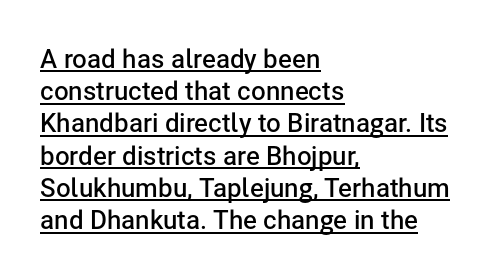
{"italic": "no", "bold": "semi", "underline": "yes", "align": "left", "line_spacing_ratio": 1.24, "letter_spacing": "normal", "letter_spacing_em": 0.0, "glyph_px": 26}
